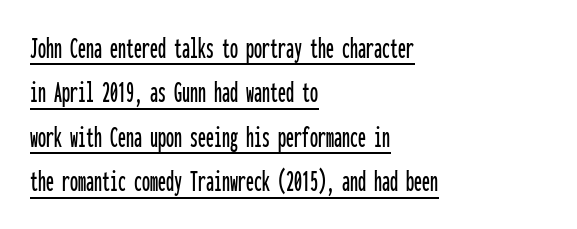
Q: Is the text italic (slanted)? A: No, it is upright.
Q: Is the typeface a serif or a sans-serif typeface? A: Sans-serif.
Q: Is the text underlined? A: Yes.
Q: How is the paragraph aligned? A: Left-aligned.
Q: Is the spacing between letters normal or unusually wide? A: Normal.
Q: Is the spacing between lines tight, normal or loose? A: Normal.
Q: Width (condensed, normal, or wide)? A: Condensed.
Q: Stroke contrast? A: Low.
Q: x-height? A: Medium.
Q: Monospaced? A: Yes.
